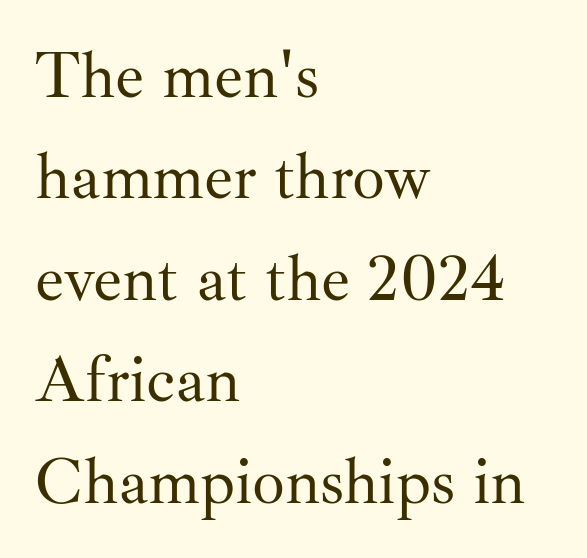
The rows are spaced the way most documents space them. This is not heavy type; no bold has been used. The foot of each line stays bare and open. Short note: letters normally spaced. This rendering uses left alignment, leaving the right contour irregular.
